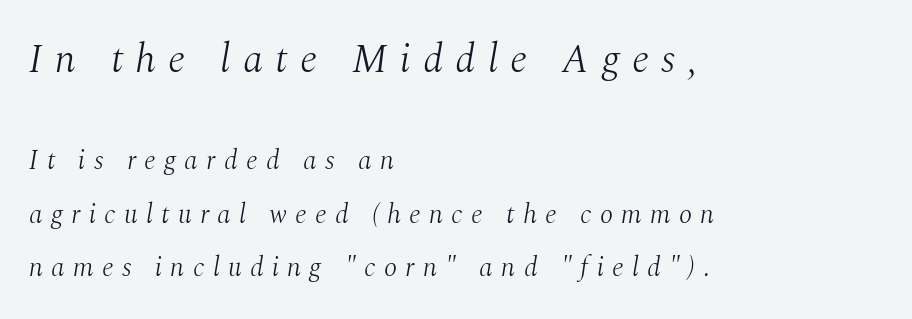
The image shows 40 px light serif type, italic (leaning right); set left-aligned, loose line spacing (1.98x), unusually wide letter spacing (+0.31 em), not underlined; the first (top) block is 1.48x larger; medium stroke contrast and a medium x-height.
